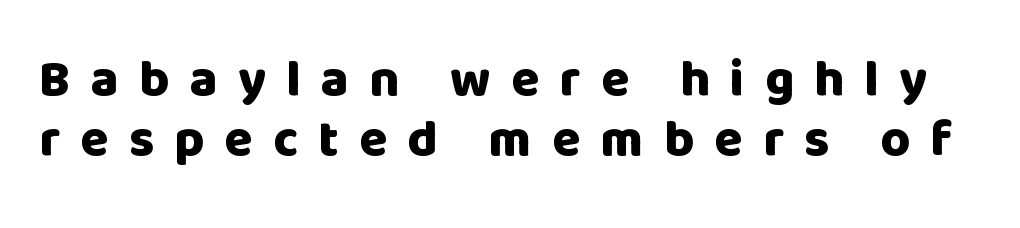
Heft: maximum for text — a bold. The tracking reads as deliberately expanded to a designer's eye. In terms of posture, this sample is upright. Clear beneath every line of the passage.
